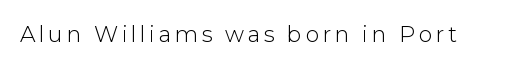
{"italic": "no", "bold": "no", "underline": "no", "glyph_px": 22}
